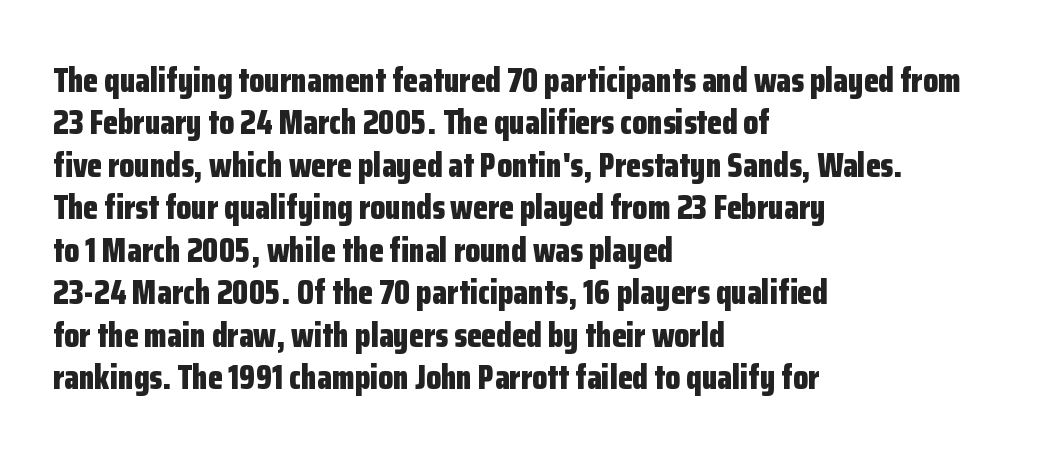
The image shows 34 px bold, condensed sans-serif type, upright; set left-aligned, normal line spacing (1.25x), normal letter spacing, not underlined; low stroke contrast and a medium x-height.
